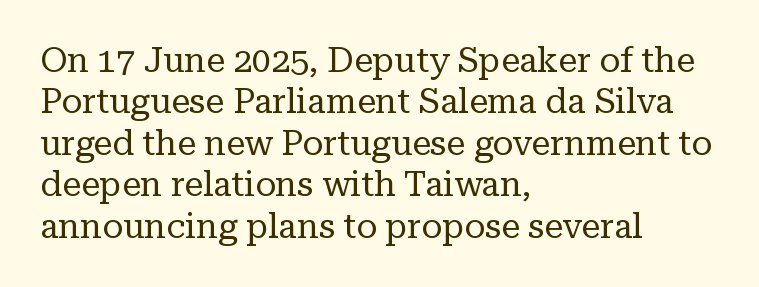
The image shows 34 px regular-weight serif type, upright; set left-aligned, line spacing 1.22x, normal letter spacing, not underlined; low stroke contrast and a medium x-height.
